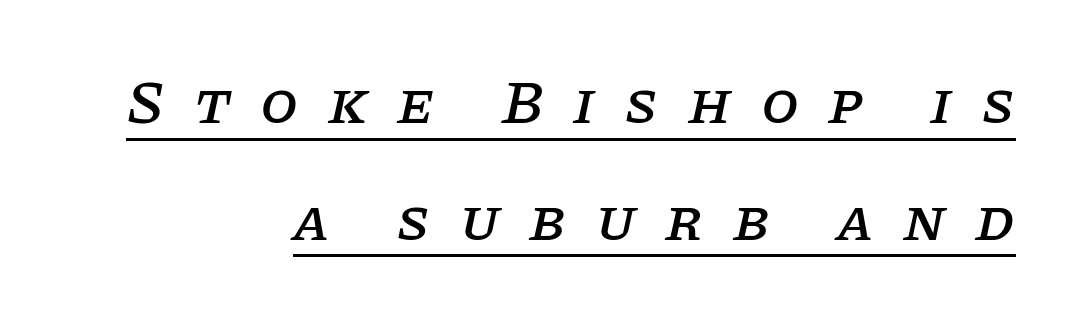
Q: Is the text italic (slanted)? A: Yes, it leans right by about 11 degrees.
Q: Is the typeface a serif or a sans-serif typeface? A: Serif.
Q: Is the text underlined? A: Yes.
Q: How is the paragraph aligned? A: Right-aligned.
Q: Is the spacing between letters normal or unusually wide? A: Unusually wide.
Q: Is the spacing between lines tight, normal or loose? A: Loose.
Q: Width (condensed, normal, or wide)? A: Normal.
Q: Stroke contrast? A: Low.
Q: x-height? A: Large.
Q: Monospaced? A: No.
